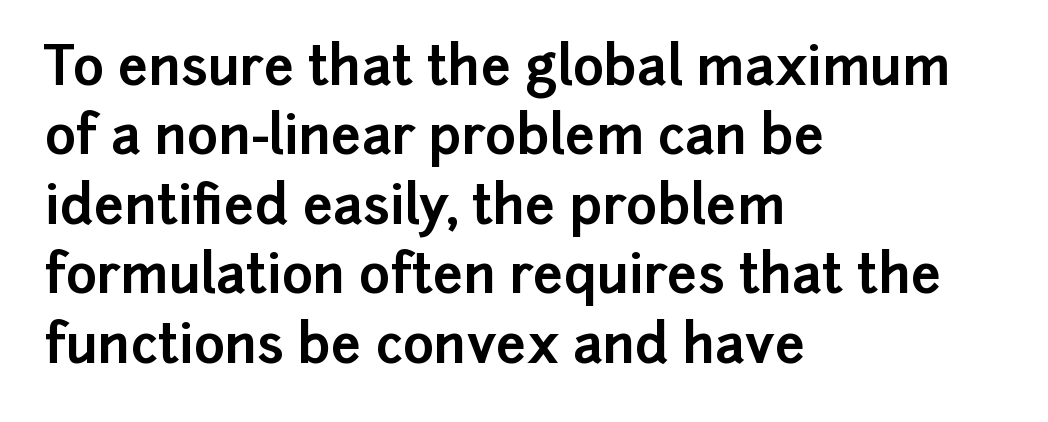
Q: Is the text bold? A: Yes.
Q: Is the text italic (slanted)? A: No, it is upright.
Q: Is the typeface a serif or a sans-serif typeface? A: Sans-serif.
Q: Is the text underlined? A: No.
Q: How is the paragraph aligned? A: Left-aligned.
Q: Is the spacing between letters normal or unusually wide? A: Normal.
Q: Is the spacing between lines tight, normal or loose? A: Normal.
Q: Width (condensed, normal, or wide)? A: Normal.
Q: Stroke contrast? A: Low.
Q: x-height? A: Medium.
Q: Monospaced? A: No.
